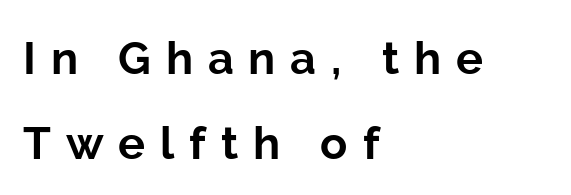
Q: Is the text bold? A: Yes.
Q: Is the text italic (slanted)? A: No, it is upright.
Q: Is the typeface a serif or a sans-serif typeface? A: Sans-serif.
Q: Is the text underlined? A: No.
Q: How is the paragraph aligned? A: Left-aligned.
Q: Is the spacing between letters normal or unusually wide? A: Unusually wide.
Q: Is the spacing between lines tight, normal or loose? A: Loose.
Q: Width (condensed, normal, or wide)? A: Normal.
Q: Stroke contrast? A: Low.
Q: x-height? A: Medium.
Q: Monospaced? A: No.
